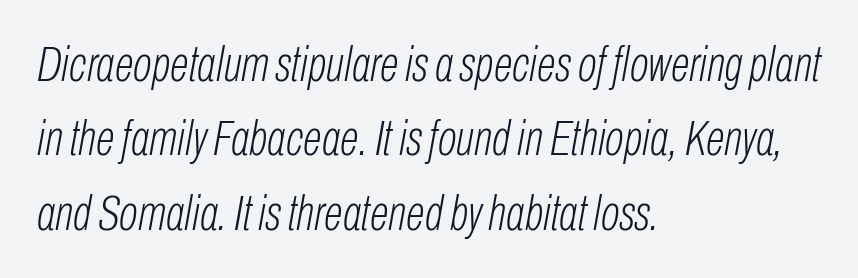
The lines are quadded left. Slant detected: the letters are inclined. Does the leading feel generous? No, just average. Words appear dense and cohesive because spacing is normal. The zone under the glyphs is completely vacant. The strokes are not fattened; the text isn't bold.
